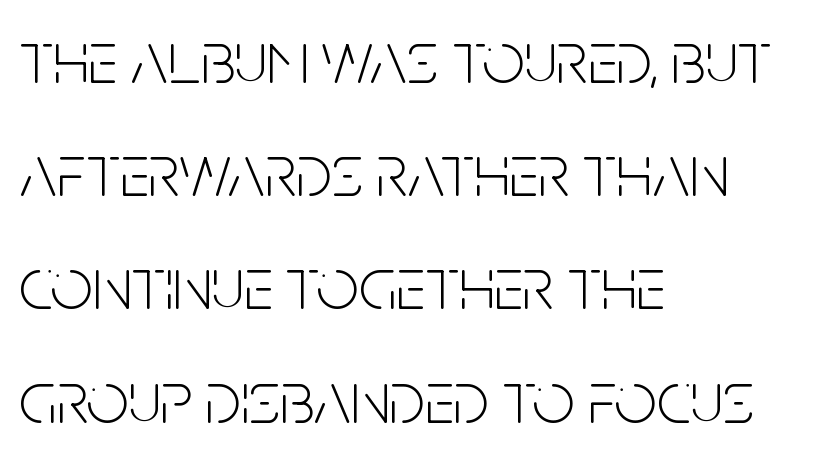
The image shows 74 px light, condensed sans-serif type, upright; set left-aligned, normal line spacing (1.53x), normal letter spacing, not underlined; low stroke contrast and a large x-height.
